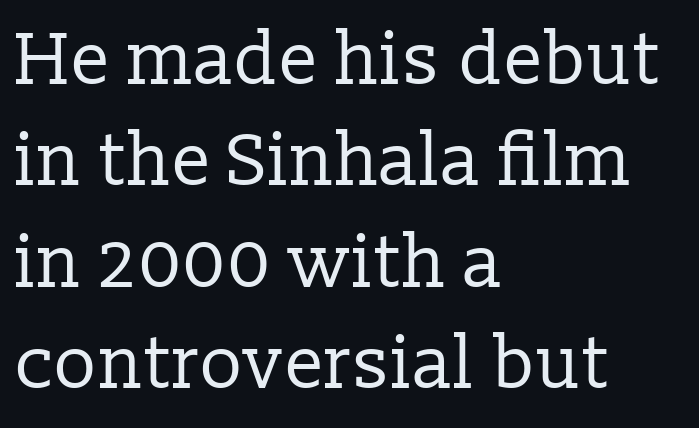
Do the characters align in a grid? No, the font is proportional. Stroke mass is kept to a normal reading level or below. A classic flush-left, rag-right setting is used for this passage. The foot of each line stays bare and open.
